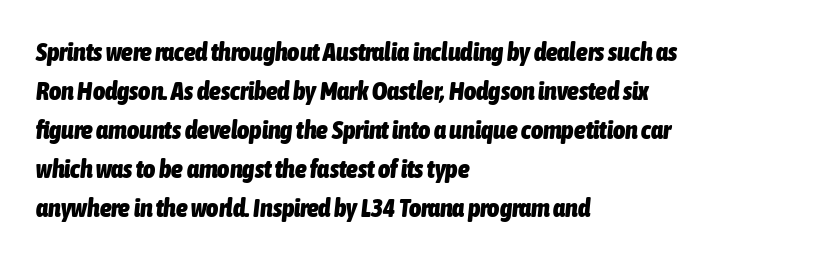
The image shows 26 px bold type, italic (leaning right); set left-aligned, normal line spacing (1.5x), normal letter spacing, not underlined.
